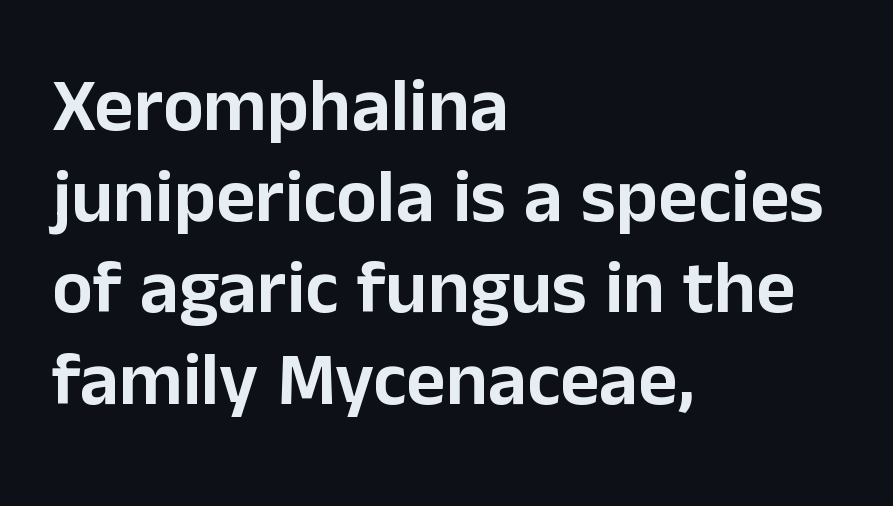
{"serif": "no", "italic": "no", "width": "normal", "stroke_contrast": "low", "x_height": "medium", "monospaced": "no", "underline": "no", "align": "left", "line_spacing_ratio": 1.2, "letter_spacing": "normal", "letter_spacing_em": 0.0, "glyph_px": 76}
